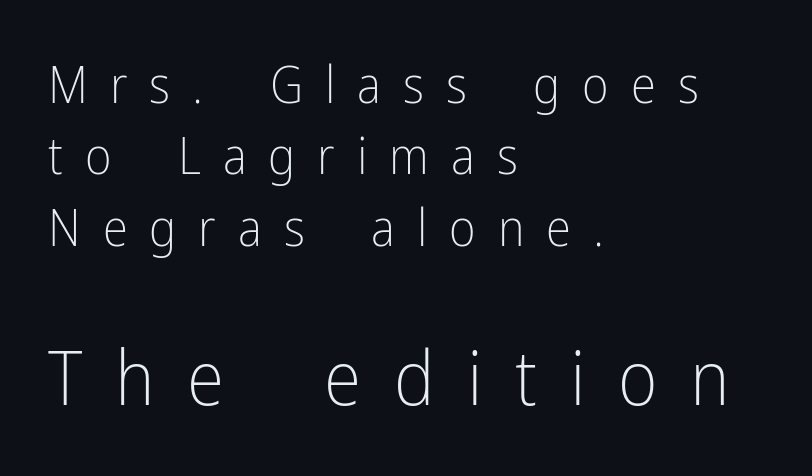
{"serif": "no", "italic": "no", "bold": "no", "weight": "light", "width": "condensed", "stroke_contrast": "low", "x_height": "medium", "monospaced": "no", "underline": "no", "align": "left", "line_spacing": "normal", "line_spacing_ratio": 1.4, "letter_spacing": "wide", "letter_spacing_em": 0.43, "larger_block": "second", "size_ratio": 1.49, "glyph_px": 76}
